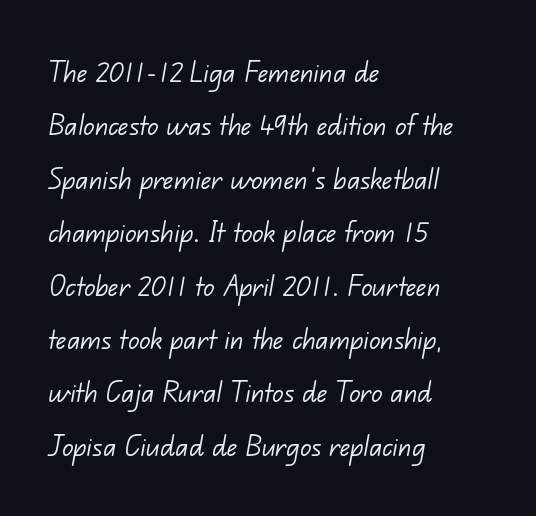
Q: Is the text bold? A: No.
Q: Is the typeface a serif or a sans-serif typeface? A: Sans-serif.
Q: Is the text underlined? A: No.
Q: How is the paragraph aligned? A: Left-aligned.
Q: Is the spacing between letters normal or unusually wide? A: Normal.
Q: Is the spacing between lines tight, normal or loose? A: Normal.
Q: Width (condensed, normal, or wide)? A: Normal.
Q: Stroke contrast? A: Low.
Q: x-height? A: Small.
Q: Monospaced? A: No.
